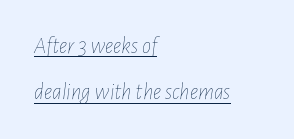
The image shows 23 px text type, italic (leaning right); set left-aligned, loose line spacing (2.02x), normal letter spacing, underlined.
